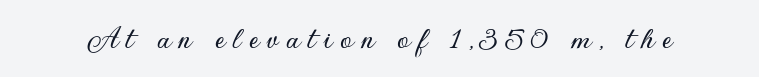
Quick note: underline off. A typesetter would label this face a sans. Is this a fixed-width face? No — the glyphs have proportional, varying widths. The horizontal fit of the characters is loose and conspicuously gappy.
